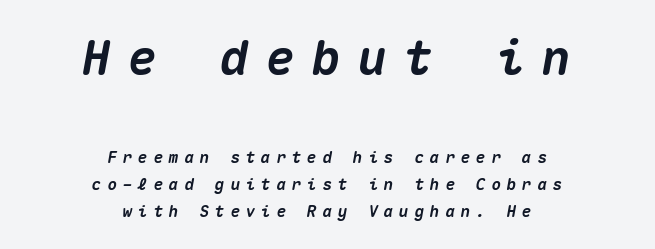
Q: Is the text bold? A: Yes.
Q: Is the text italic (slanted)? A: Yes, it leans right by about 10 degrees.
Q: Is the text underlined? A: No.
Q: How is the paragraph aligned? A: Centered.
Q: Is the spacing between letters normal or unusually wide? A: Unusually wide.
Q: Is the spacing between lines tight, normal or loose? A: Normal.
Q: Which block of text is set in a larger size, the first (top) or the second (bottom)? A: The first (top) one.
Q: Width (condensed, normal, or wide)? A: Normal.
Q: Stroke contrast? A: Medium.
Q: x-height? A: Medium.
Q: Monospaced? A: Yes.
